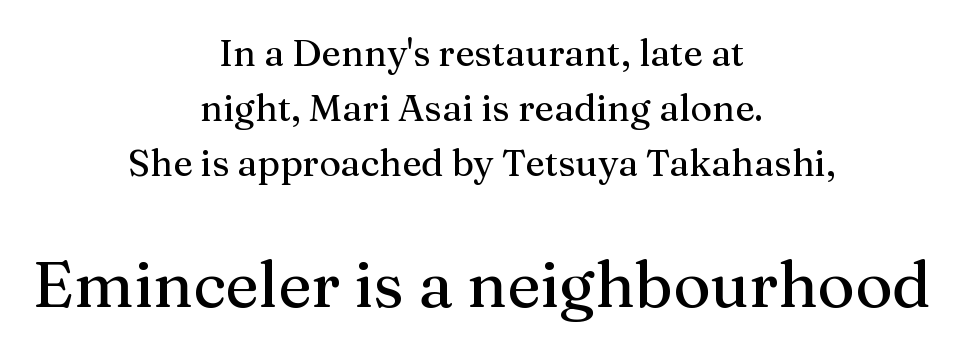
Q: Is the text italic (slanted)? A: No, it is upright.
Q: Is the typeface a serif or a sans-serif typeface? A: Serif.
Q: Is the text underlined? A: No.
Q: How is the paragraph aligned? A: Centered.
Q: Is the spacing between letters normal or unusually wide? A: Normal.
Q: Is the spacing between lines tight, normal or loose? A: Normal.
Q: Which block of text is set in a larger size, the first (top) or the second (bottom)? A: The second (bottom) one.
Q: Width (condensed, normal, or wide)? A: Normal.
Q: Stroke contrast? A: Medium.
Q: x-height? A: Medium.
Q: Monospaced? A: No.
